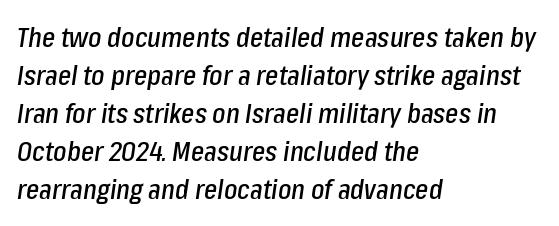
Q: Is the text italic (slanted)? A: Yes, it leans right by about 8 degrees.
Q: Is the text underlined? A: No.
Q: How is the paragraph aligned? A: Left-aligned.
Q: Is the spacing between letters normal or unusually wide? A: Normal.
Q: Is the spacing between lines tight, normal or loose? A: Normal.
Q: Width (condensed, normal, or wide)? A: Condensed.
Q: Stroke contrast? A: Low.
Q: x-height? A: Medium.
Q: Monospaced? A: No.
